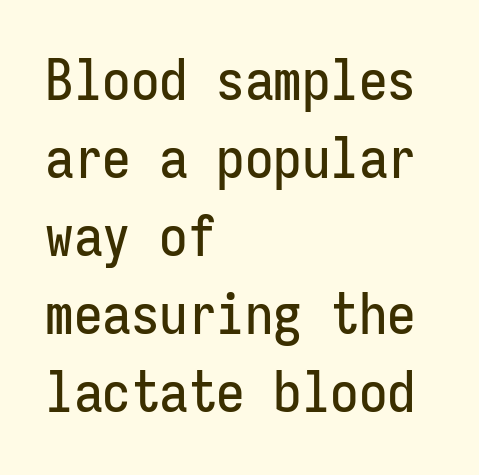
Q: Is the text italic (slanted)? A: No, it is upright.
Q: Is the typeface a serif or a sans-serif typeface? A: Sans-serif.
Q: Is the text underlined? A: No.
Q: How is the paragraph aligned? A: Left-aligned.
Q: Is the spacing between letters normal or unusually wide? A: Normal.
Q: Is the spacing between lines tight, normal or loose? A: Normal.
Q: Width (condensed, normal, or wide)? A: Condensed.
Q: Stroke contrast? A: Low.
Q: x-height? A: Medium.
Q: Monospaced? A: Yes.
